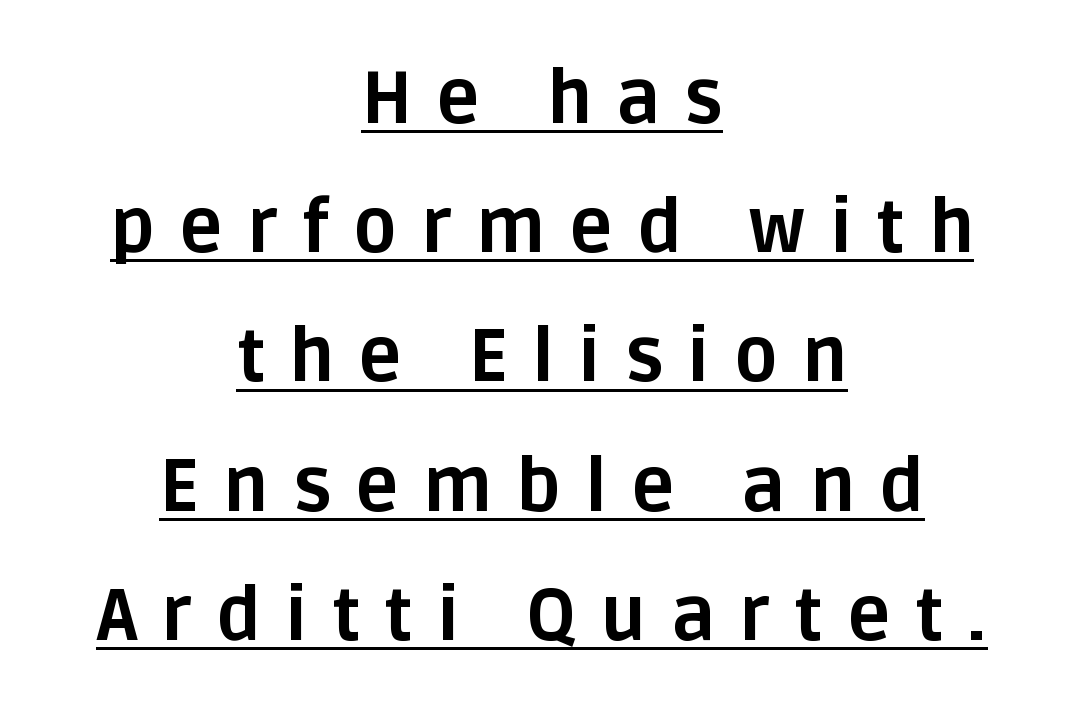
Casual observation: everything's sitting right in the middle. Compared with an ordinary text face, these strokes are far heavier — a full bold. The glyphs are accompanied by a horizontal stroke just below them. These lines are composed in type without serifs.
